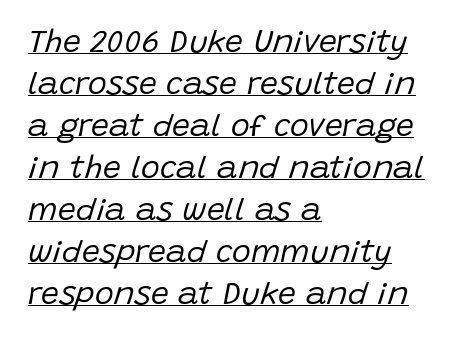
Leading: standard. The horizontal fit of the characters is conventional and even. Caption: multi-line text, flush left, ragged right. Heaviness? Minimal to ordinary, like unemphasized prose. Quick note: italic. Like a heading marked for emphasis, these lines bear an underscore.
